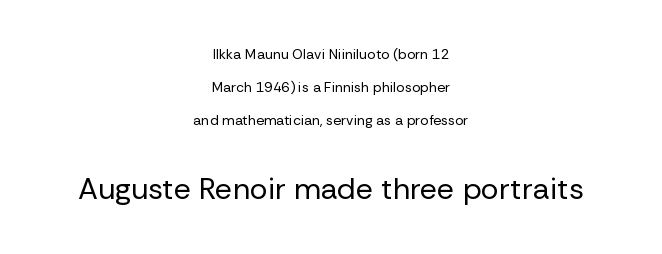
Tracking value appears to be zero — textbook default spacing. Typesetter's note — lower block bumped up in size, upper block left smaller. Widely set lines give the paragraph a tall, airy silhouette. Where is the straight margin? There isn't one; the lines are centered. The type sits square on the baseline with zero lean.
